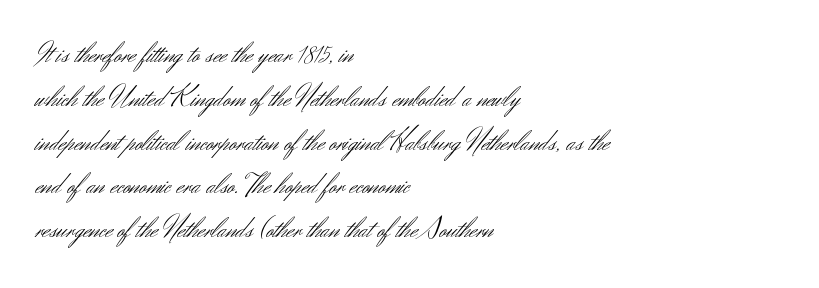
{"serif": "no", "bold": "no", "weight": "light", "width": "normal", "stroke_contrast": "medium", "x_height": "small", "monospaced": "no", "underline": "no", "align": "left", "line_spacing": "normal", "line_spacing_ratio": 1.51, "letter_spacing": "normal", "letter_spacing_em": 0.0, "glyph_px": 29}
